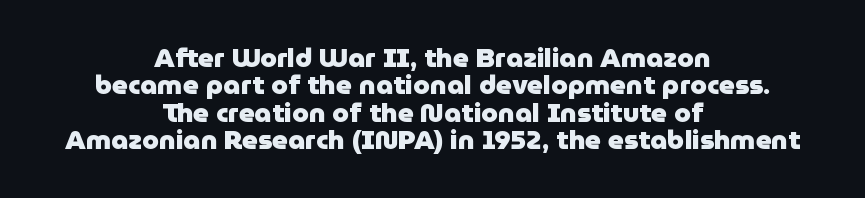
{"italic": "no", "bold": "yes", "underline": "no", "align": "center", "line_spacing": "tight", "line_spacing_ratio": 1.01, "letter_spacing": "normal", "letter_spacing_em": 0.0, "glyph_px": 27}
